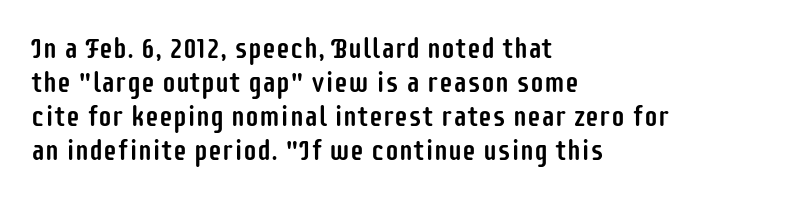
Q: Is the text italic (slanted)? A: No, it is upright.
Q: Is the typeface a serif or a sans-serif typeface? A: Sans-serif.
Q: Is the text underlined? A: No.
Q: How is the paragraph aligned? A: Left-aligned.
Q: Is the spacing between letters normal or unusually wide? A: Normal.
Q: Width (condensed, normal, or wide)? A: Condensed.
Q: Stroke contrast? A: Low.
Q: x-height? A: Large.
Q: Monospaced? A: No.
